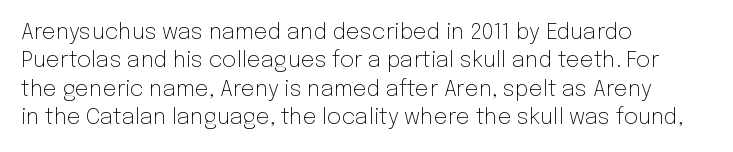
Rule under the text: the space is simply empty. Honestly, the letter spacing is just normal — you wouldn't notice it. The font's upright variant was chosen for this text. The strokes are not fattened; the text isn't bold. Layout note: lines flush left. The designer left line spacing at the default.
